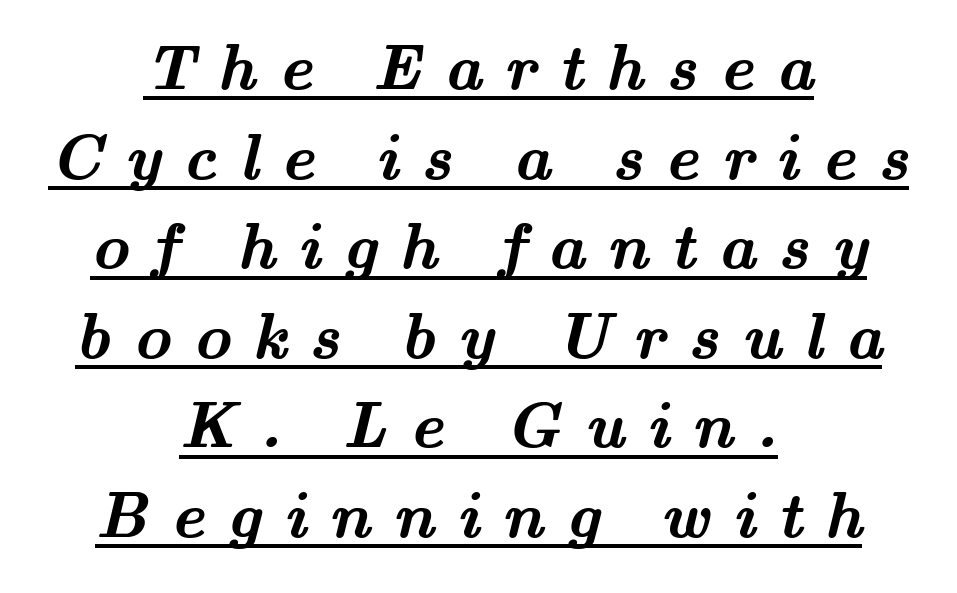
Horizontal alignment here is central, giving a formal, balanced look. Underlined type. Rows of type keep a routine distance in the vertical direction. The letterforms stand isolated, each surrounded by extra space.
